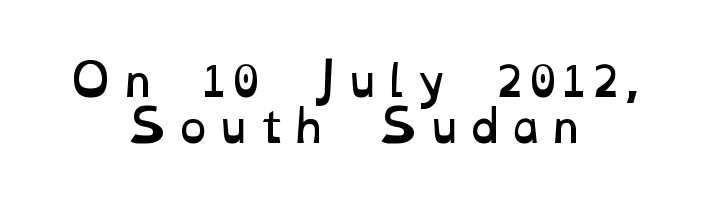
Caption: multi-line text, centered on the measure. Unbolded letterforms with no extra heft. A typesetter would call this leading minimal, almost set solid. Clear beneath every line of the passage. A typesetter would call this proportional, since set widths differ per character.
